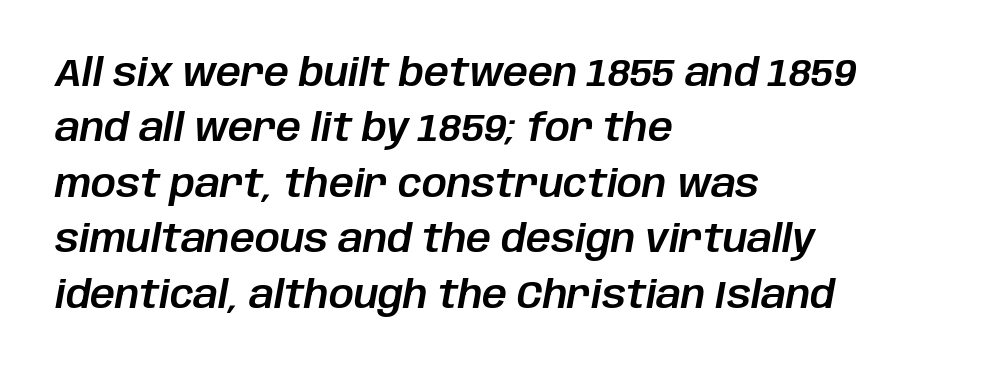
Spacing between characters is what you'd get straight out of the box. Style check: oblique. Descenders are the only things crossing below the line. Interline gaps are of average width in this sample. Which margin do the lines hug? The left one — the right edge is uneven. The rendering uses natural spacing where letterforms have individual widths.
